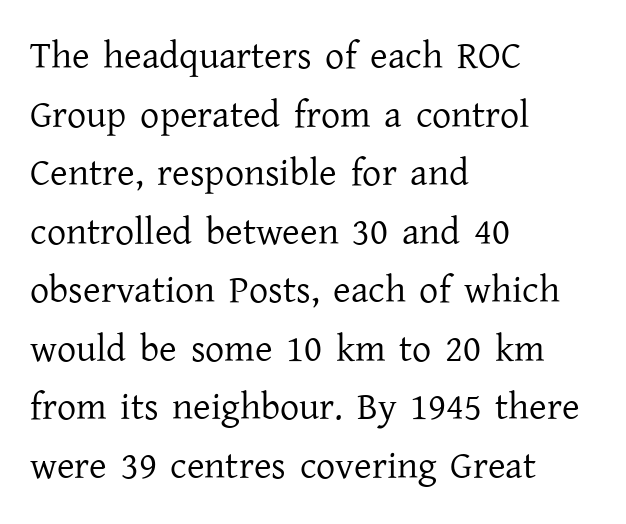
These lines sit exactly where default settings would place them. This is serif lettering, the kind often seen in printed books. These lines keep a tight, regular rhythm from letter to letter. A roman cut, with each character standing at attention. Spacing verdict: proportional, widths tailored to each character.
